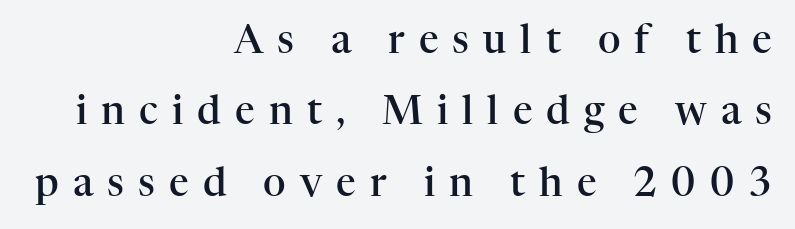
Q: Is the text bold? A: Semi-bold.
Q: Is the text italic (slanted)? A: No, it is upright.
Q: Is the typeface a serif or a sans-serif typeface? A: Serif.
Q: Is the text underlined? A: No.
Q: How is the paragraph aligned? A: Right-aligned.
Q: Is the spacing between letters normal or unusually wide? A: Unusually wide.
Q: Width (condensed, normal, or wide)? A: Normal.
Q: Stroke contrast? A: High.
Q: x-height? A: Medium.
Q: Monospaced? A: No.
